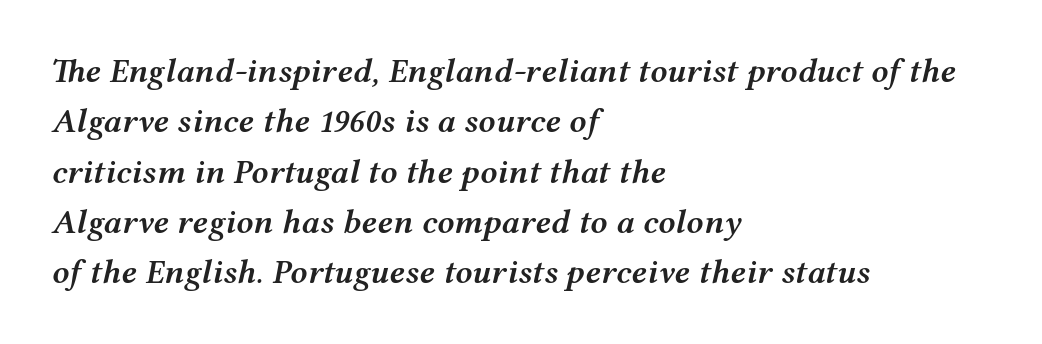
The specimen reads as italic at a glance. Compared with typical body copy, the letter spacing here is the same. Stroke thickness is moderately raised; the sample reads as semibold. Rows of type keep a routine distance in the vertical direction. Is this a fixed-width face? No — the glyphs have proportional, varying widths.
